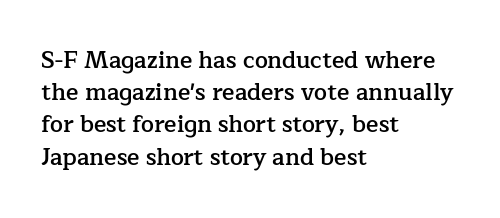
The foot of each line stays bare and open. Evenly set lines give the paragraph a standard silhouette. Left-aligned paragraph, ragged on the right. Does the lettering tilt? It doesn't — this is upright. The line texture is even and compact thanks to regular tracking.
